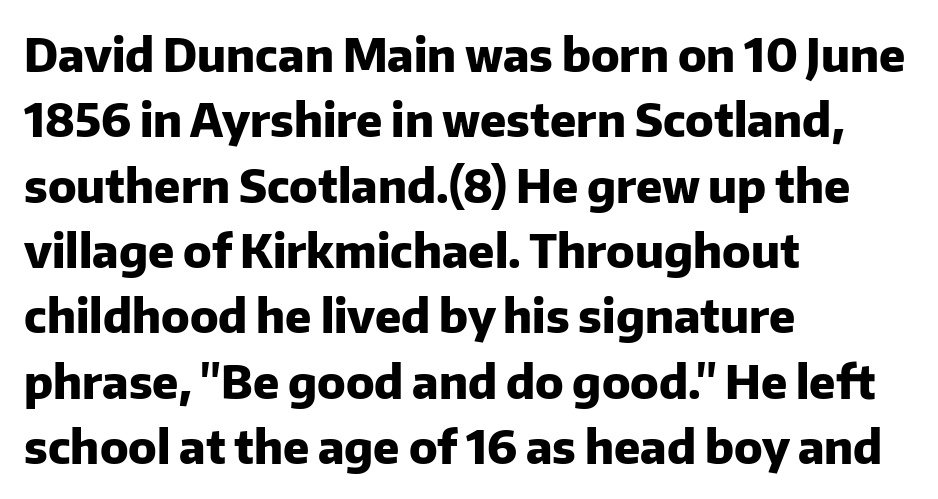
{"serif": "no", "italic": "no", "bold": "yes", "weight": "heavy", "width": "normal", "stroke_contrast": "low", "x_height": "medium", "monospaced": "no", "underline": "no", "align": "left", "line_spacing": "normal", "line_spacing_ratio": 1.42, "letter_spacing": "normal", "letter_spacing_em": 0.0, "glyph_px": 46}
